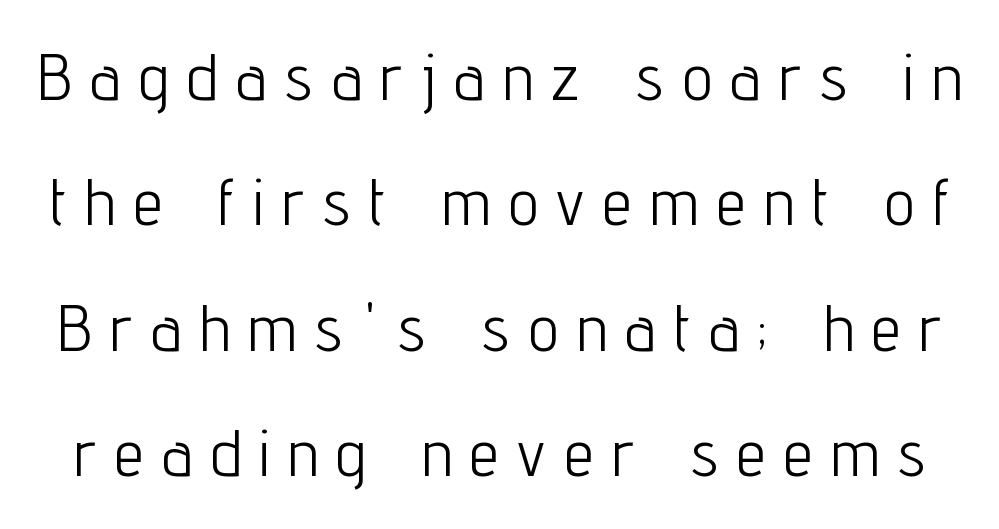
Whoever set this chose breathing room over compactness in the vertical rhythm. The rendering shows plain stroke endings on the letterforms — a sans-serif design. What stands out about the letter spacing? Its width — letters are far apart. Only glyphs here, with clear space below each row. Designer's note — italics off, roman on.
